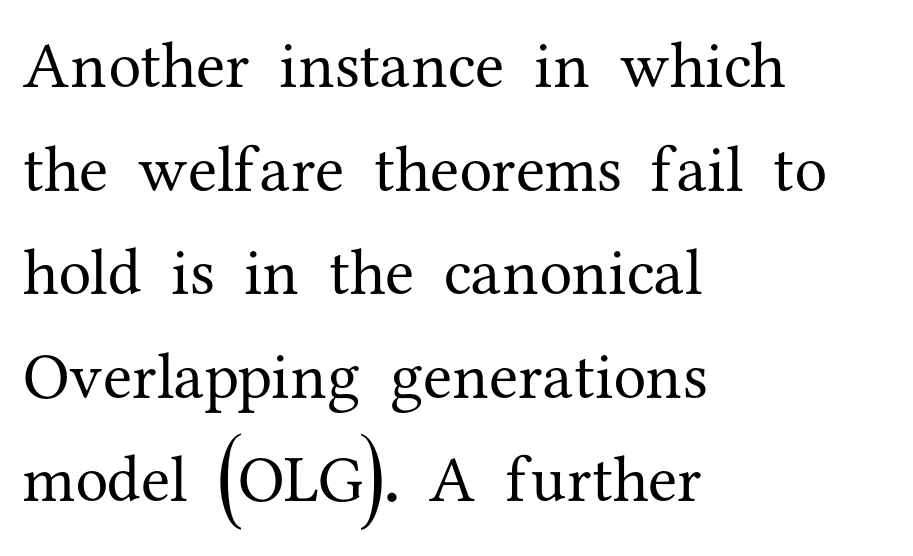
{"serif": "yes", "italic": "no", "bold": "no", "weight": "regular", "width": "normal", "stroke_contrast": "medium", "x_height": "medium", "monospaced": "no", "underline": "no", "align": "left", "line_spacing": "normal", "line_spacing_ratio": 1.57, "letter_spacing": "normal", "letter_spacing_em": 0.0, "glyph_px": 66}
